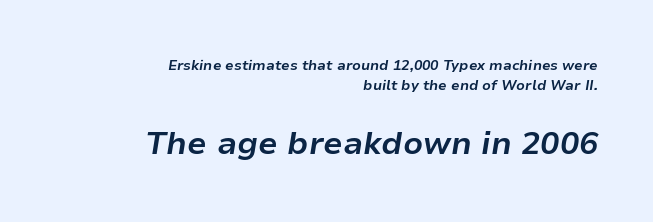
{"italic": "yes", "lean": "right", "slant_degrees": 9, "bold": "yes", "weight": "bold", "width": "normal", "stroke_contrast": "low", "x_height": "medium", "monospaced": "no", "underline": "no", "align": "right", "line_spacing": "normal", "line_spacing_ratio": 1.45, "letter_spacing": "normal", "letter_spacing_em": 0.0, "larger_block": "second", "size_ratio": 2.29, "glyph_px": 32}
